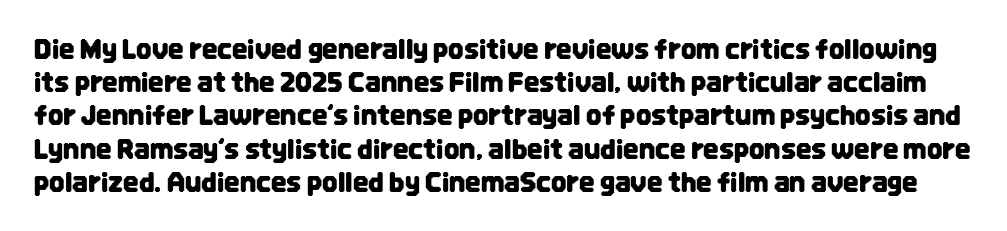
Designer's note — italics off, roman on. Anything drawn beneath the words? Only blank space. This rendering leaves character spacing at its baseline value.
